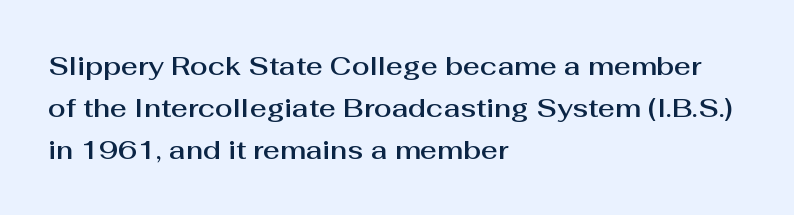
Nothing unusual about the tracking: characters are spaced as the font intends. Line starts are locked; line ends wander. Words float on clear page, feet unadorned. Normally led — the rows are evenly, conventionally spaced. Italic: no, the glyphs are upright roman.
